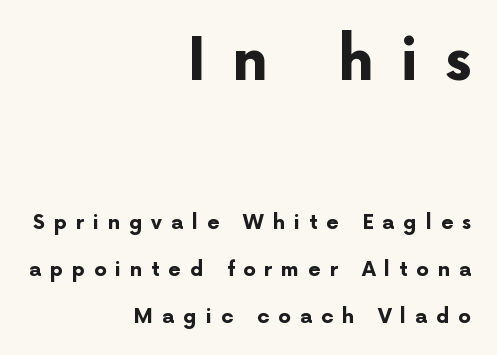
Q: Is the text bold? A: Yes.
Q: Is the text italic (slanted)? A: No, it is upright.
Q: Is the typeface a serif or a sans-serif typeface? A: Sans-serif.
Q: Is the text underlined? A: No.
Q: How is the paragraph aligned? A: Right-aligned.
Q: Is the spacing between letters normal or unusually wide? A: Unusually wide.
Q: Is the spacing between lines tight, normal or loose? A: Loose.
Q: Which block of text is set in a larger size, the first (top) or the second (bottom)? A: The first (top) one.
Q: Width (condensed, normal, or wide)? A: Normal.
Q: Stroke contrast? A: Low.
Q: x-height? A: Medium.
Q: Monospaced? A: No.
